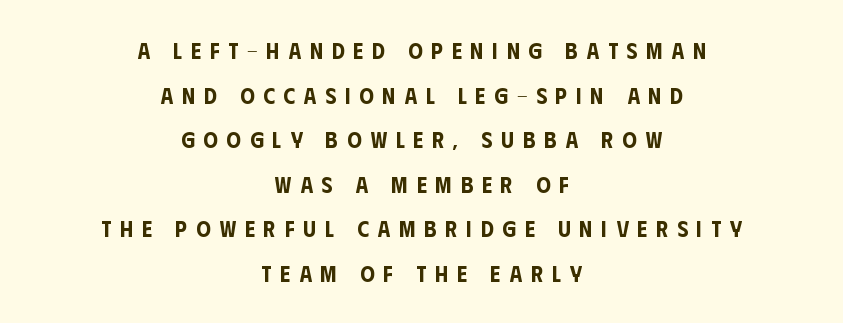
{"italic": "no", "underline": "no", "align": "center", "line_spacing": "loose", "line_spacing_ratio": 1.94, "letter_spacing": "wide", "letter_spacing_em": 0.38, "glyph_px": 23}
